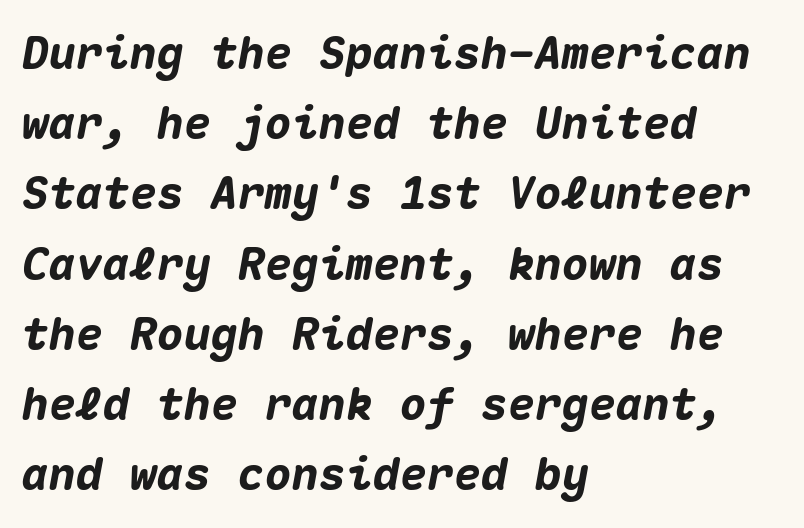
The image shows 45 px heavy type, italic (leaning right), monospaced; set left-aligned, normal line spacing (1.56x), normal letter spacing, not underlined; medium stroke contrast and a medium x-height.
